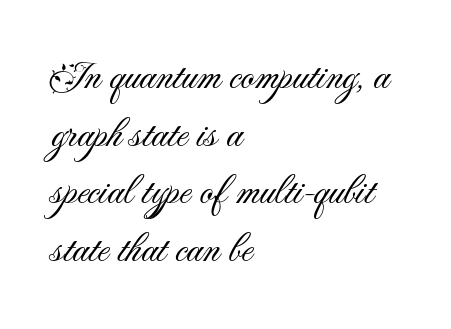
The face looks like a standard text weight, possibly lighter. One glance says typical: line gaps are just what's usual. A typesetter would call this proportional, since set widths differ per character. The rendering anchors every line to the left-hand side. The glyphs in this specimen are sans serif.
